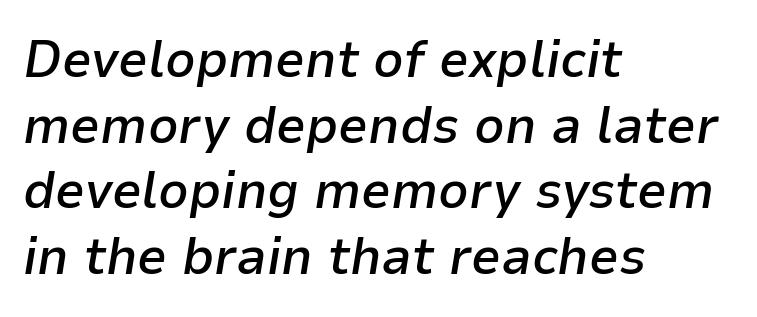
Q: Is the text bold? A: Semi-bold.
Q: Is the text italic (slanted)? A: Yes, it leans right by about 9 degrees.
Q: Is the text underlined? A: No.
Q: How is the paragraph aligned? A: Left-aligned.
Q: Is the spacing between letters normal or unusually wide? A: Normal.
Q: Width (condensed, normal, or wide)? A: Normal.
Q: Stroke contrast? A: Low.
Q: x-height? A: Medium.
Q: Monospaced? A: No.
